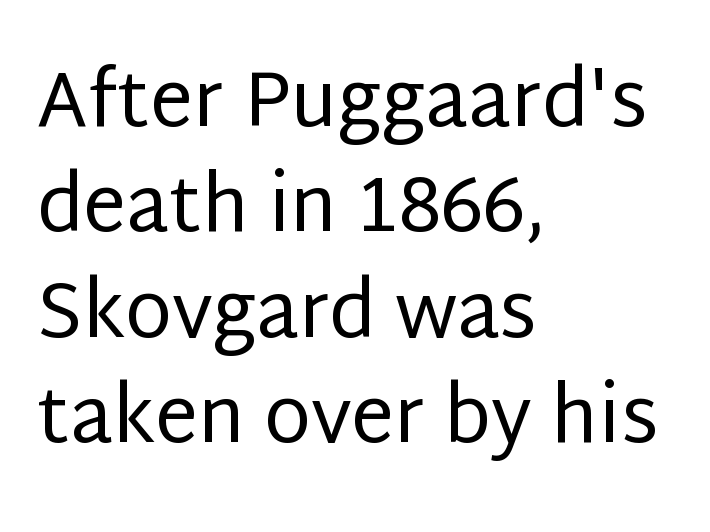
{"serif": "no", "italic": "no", "bold": "no", "weight": "regular", "width": "normal", "stroke_contrast": "low", "x_height": "large", "monospaced": "no", "underline": "no", "align": "left", "line_spacing": "normal", "line_spacing_ratio": 1.37, "letter_spacing": "normal", "letter_spacing_em": 0.0, "glyph_px": 77}
